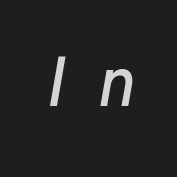
{"italic": "yes", "lean": "right", "slant_degrees": 10, "width": "normal", "stroke_contrast": "low", "x_height": "medium", "monospaced": "no", "underline": "no", "letter_spacing": "wide", "letter_spacing_em": 0.46, "glyph_px": 70}
